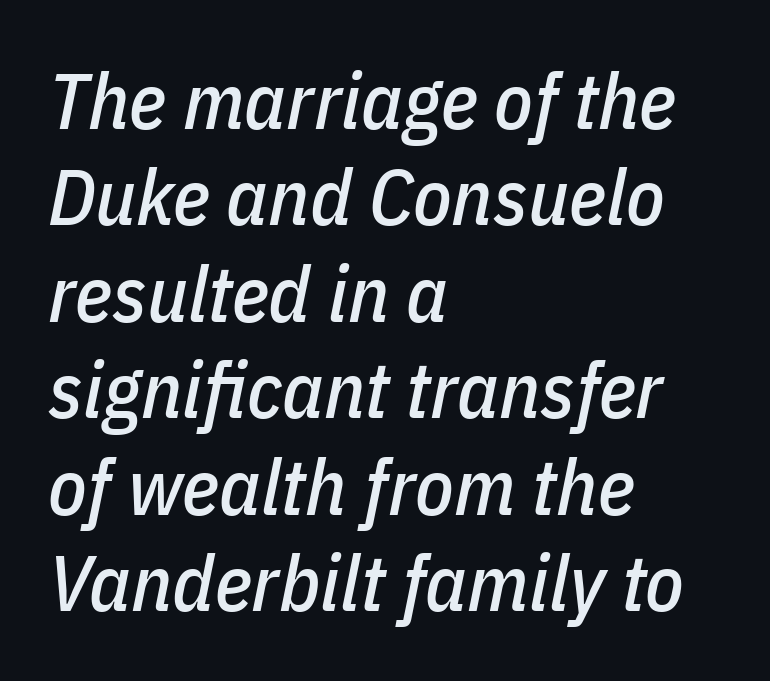
{"italic": "yes", "lean": "right", "slant_degrees": 11, "width": "condensed", "stroke_contrast": "low", "x_height": "medium", "monospaced": "no", "underline": "no", "align": "left", "line_spacing_ratio": 1.22, "letter_spacing": "normal", "letter_spacing_em": 0.0, "glyph_px": 79}
